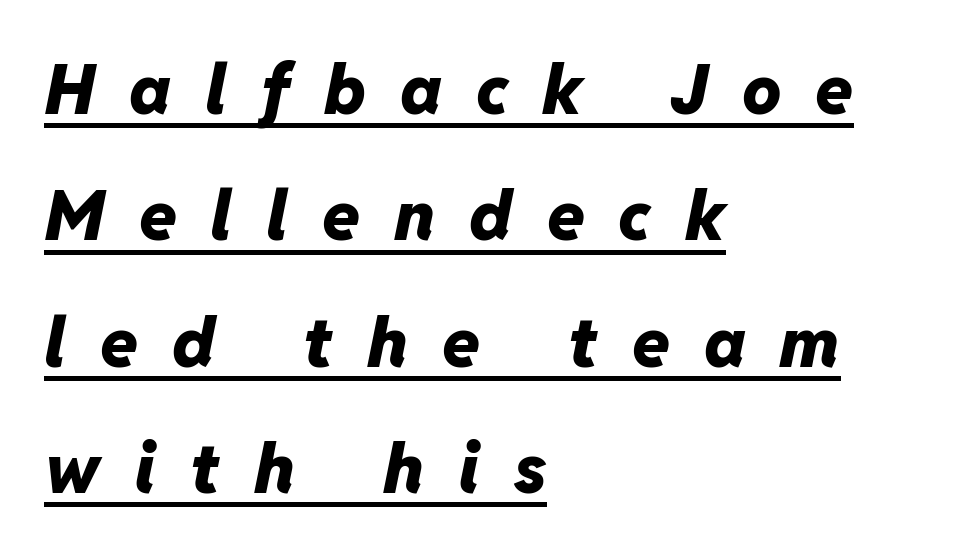
{"italic": "yes", "lean": "right", "slant_degrees": 11, "bold": "yes", "weight": "heavy", "width": "normal", "stroke_contrast": "low", "x_height": "medium", "monospaced": "no", "underline": "yes", "align": "left", "line_spacing_ratio": 1.83, "letter_spacing": "wide", "letter_spacing_em": 0.49, "glyph_px": 69}
